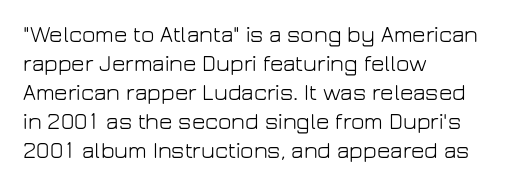
A typesetter would call this zero additional tracking. If you drew a line through each stem, it would be perfectly vertical. This block has exactly the height ordinary leading produces. Teacher's note: observe the even left margin — that is flush-left alignment. The area under the type is left untouched. This is not heavy type; no bold has been used.
